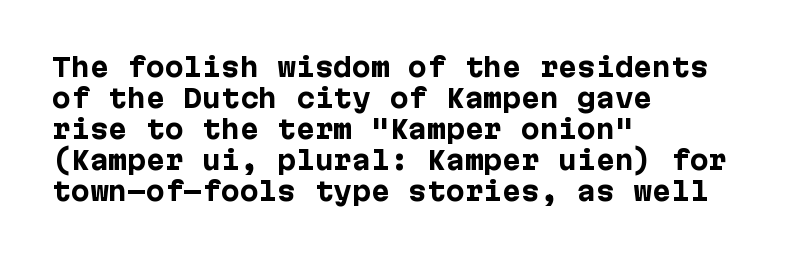
Q: Is the text bold? A: Yes.
Q: Is the text italic (slanted)? A: No, it is upright.
Q: Is the text underlined? A: No.
Q: How is the paragraph aligned? A: Left-aligned.
Q: Is the spacing between letters normal or unusually wide? A: Normal.
